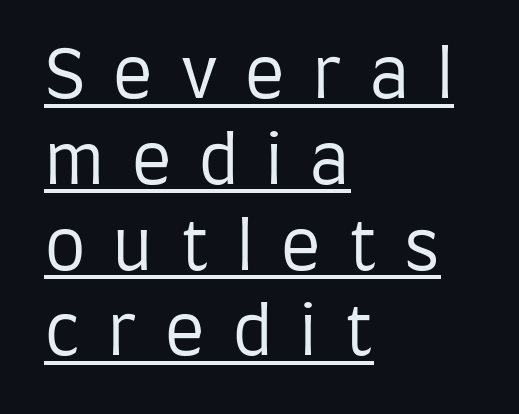
The image shows 67 px regular-weight, condensed sans-serif type, upright; set left-aligned, normal line spacing (1.28x), unusually wide letter spacing (+0.39 em), underlined; low stroke contrast and a large x-height.
